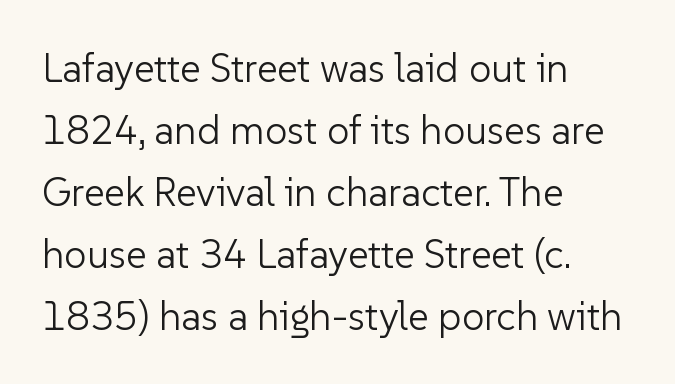
{"serif": "no", "italic": "no", "bold": "no", "weight": "light", "width": "normal", "stroke_contrast": "low", "x_height": "medium", "monospaced": "no", "underline": "no", "align": "left", "line_spacing": "normal", "line_spacing_ratio": 1.55, "letter_spacing": "normal", "letter_spacing_em": 0.0, "glyph_px": 40}
